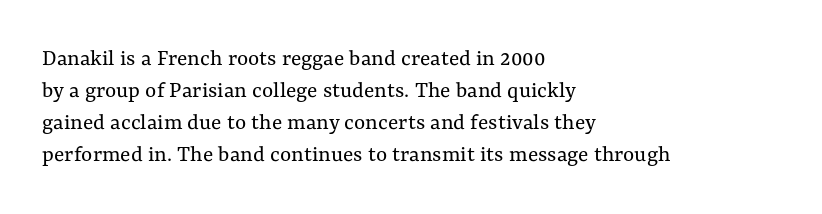
A bare baseline throughout the passage. Does the lettering tilt? It doesn't — this is upright. Leftover space on each line is placed entirely after the last word. Regarding leading, the lines here are spaced in the standard way. Inter-character spacing is left at the font's built-in metrics. Compared with a typical body face, this is equally light or lighter still.
